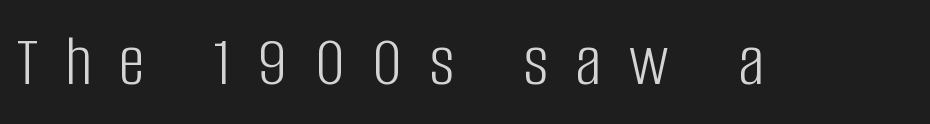
{"serif": "no", "italic": "no", "bold": "no", "weight": "light", "width": "condensed", "stroke_contrast": "low", "x_height": "large", "monospaced": "no", "underline": "no", "letter_spacing": "wide", "letter_spacing_em": 0.37, "glyph_px": 74}
